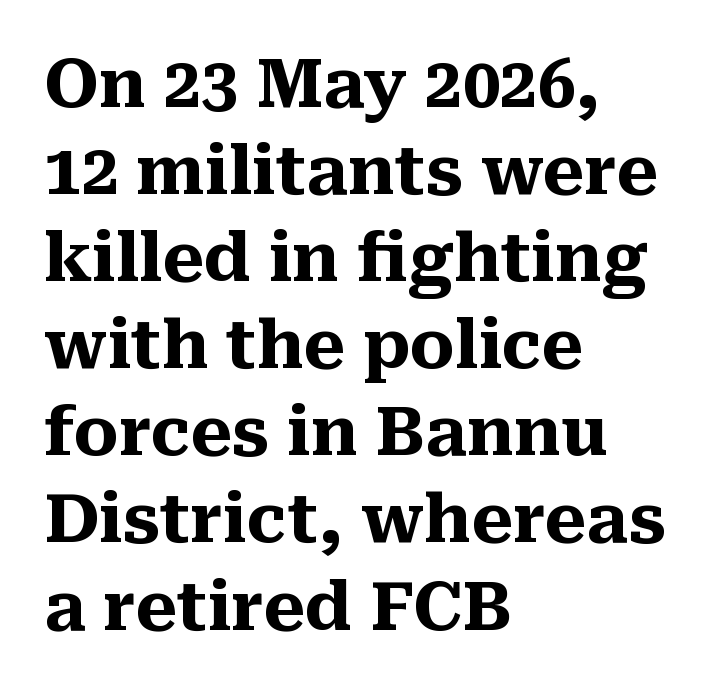
{"serif": "yes", "italic": "no", "bold": "yes", "weight": "heavy", "width": "normal", "stroke_contrast": "medium", "x_height": "medium", "monospaced": "no", "underline": "no", "align": "left", "line_spacing": "normal", "line_spacing_ratio": 1.3, "letter_spacing": "normal", "letter_spacing_em": 0.0, "glyph_px": 67}
